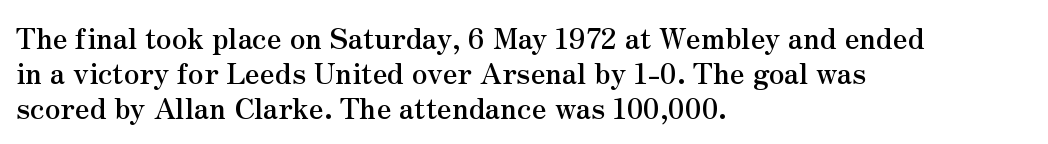
{"serif": "yes", "italic": "no", "bold": "yes", "weight": "semibold", "width": "normal", "stroke_contrast": "medium", "x_height": "small", "monospaced": "no", "underline": "no", "align": "left", "line_spacing": "normal", "line_spacing_ratio": 1.25, "letter_spacing": "normal", "letter_spacing_em": 0.0, "glyph_px": 28}
